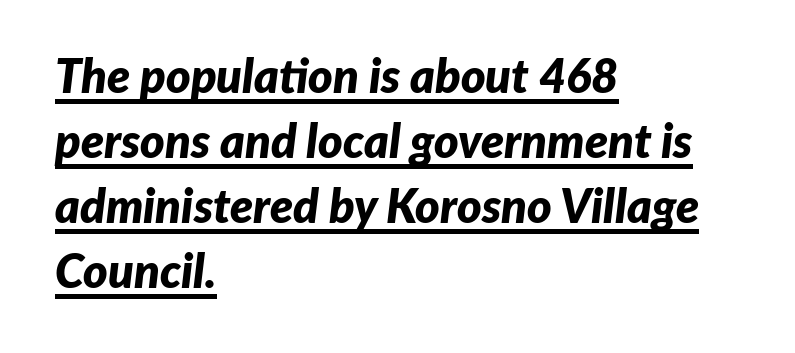
Vertical spacing — default. Do the characters align in a grid? No, the font is proportional. Nobody touched the tracking dial on this one. A typesetter would mark this as italic.
